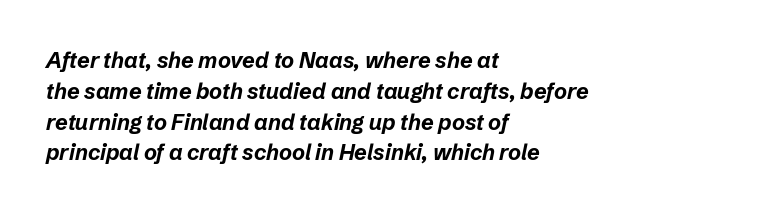
Successive baselines arrive at the customary interval. The face used here has a pronounced slope to its letters. The compositor pushed each line to the left boundary. The letterforms sit shoulder to shoulder at normal distance. I'd describe the lettering as bold — thick and assertive. The glyphs are unaccompanied by any horizontal stroke below them.
